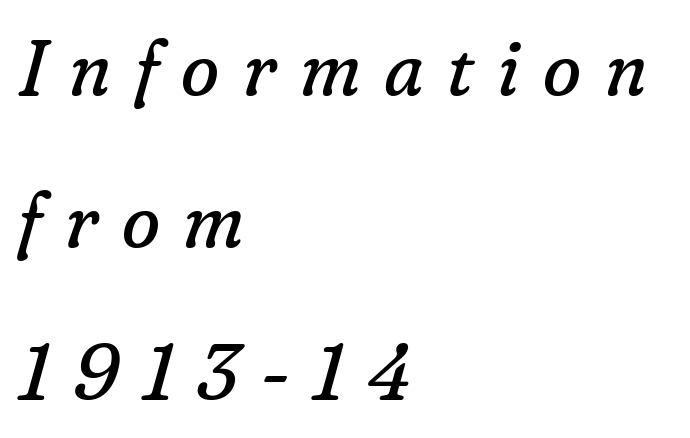
Line beginnings align vertically; line endings do not. Each stroke keeps to a modest, everyday thickness or less. Varying glyph widths throughout — classic text-font behaviour. Caption: expanded tracking, letters set apart. A typesetter would label this face a serif.
